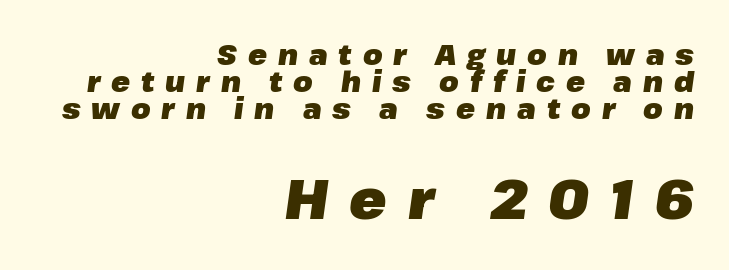
Q: Is the text bold? A: Yes.
Q: Is the text italic (slanted)? A: Yes, it leans right by about 8 degrees.
Q: Is the text underlined? A: No.
Q: How is the paragraph aligned? A: Right-aligned.
Q: Is the spacing between letters normal or unusually wide? A: Unusually wide.
Q: Is the spacing between lines tight, normal or loose? A: Tight.
Q: Which block of text is set in a larger size, the first (top) or the second (bottom)? A: The second (bottom) one.
Q: Width (condensed, normal, or wide)? A: Normal.
Q: Stroke contrast? A: Low.
Q: x-height? A: Medium.
Q: Monospaced? A: No.
